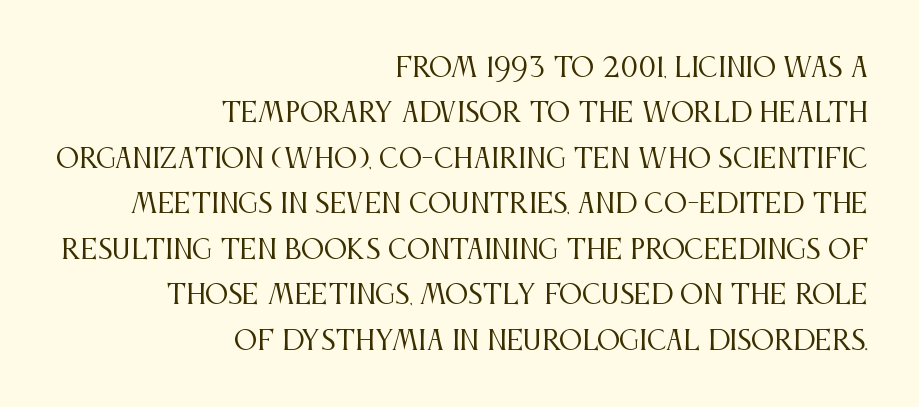
The image shows 26 px text type, upright; set right-aligned, line spacing 1.75x, normal letter spacing, not underlined.
